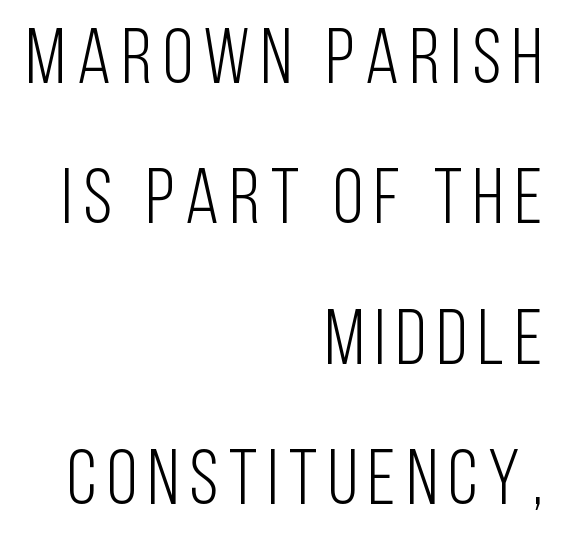
The image shows 78 px light, condensed sans-serif type, upright; set right-aligned, line spacing 1.8x, not underlined; low stroke contrast and a large x-height.
